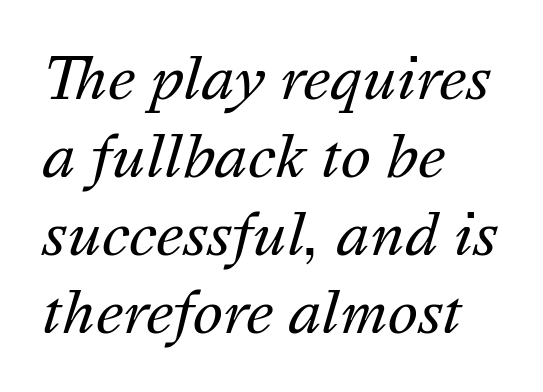
Q: Is the text bold? A: No.
Q: Is the text italic (slanted)? A: Yes, it leans right by about 16 degrees.
Q: Is the text underlined? A: No.
Q: How is the paragraph aligned? A: Left-aligned.
Q: Is the spacing between letters normal or unusually wide? A: Normal.
Q: Is the spacing between lines tight, normal or loose? A: Normal.
Q: Width (condensed, normal, or wide)? A: Normal.
Q: Stroke contrast? A: Medium.
Q: x-height? A: Medium.
Q: Monospaced? A: No.
